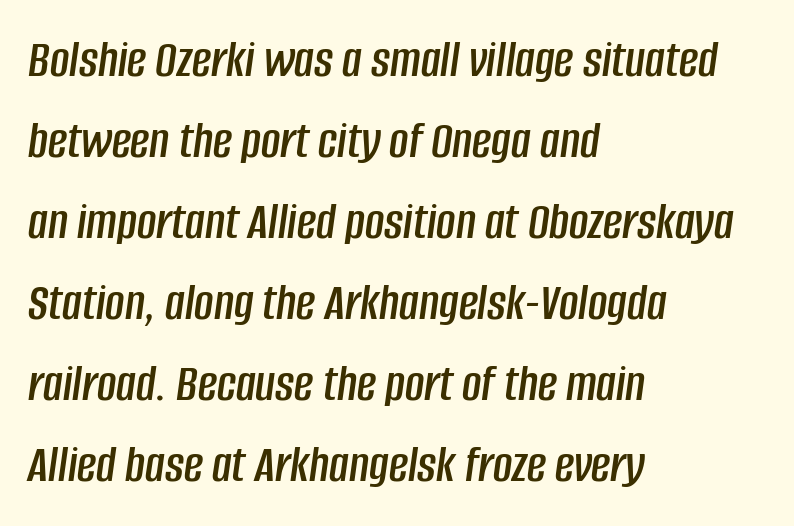
Do the characters align in a grid? No, the font is proportional. Notice how descenders clear the ascenders below comfortably — that's standard leading. Notice how the passage keeps a crisp vertical edge on the left only. The lettering tilts uniformly, giving the passage an italic look.
